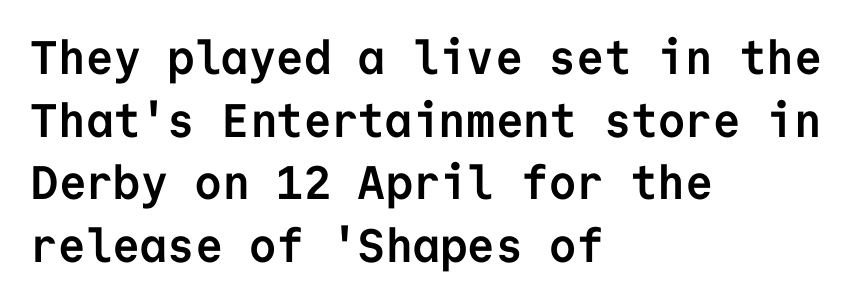
The image shows 47 px semibold sans-serif type, upright, monospaced; set left-aligned, normal line spacing (1.33x), normal letter spacing, not underlined; low stroke contrast and a medium x-height.
